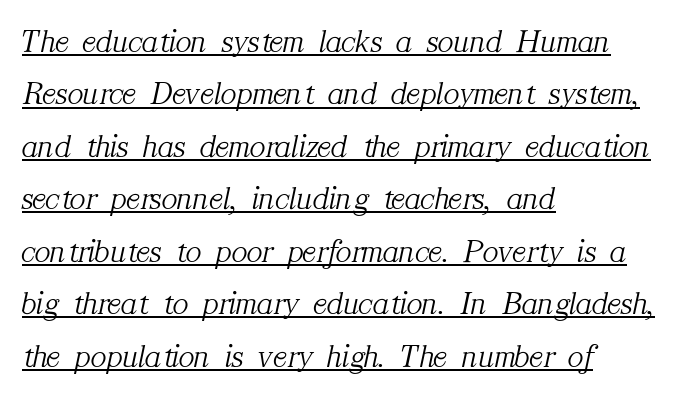
The image shows 33 px light serif type, italic (leaning right); set left-aligned, normal line spacing (1.59x), normal letter spacing, underlined; medium stroke contrast and a medium x-height.
